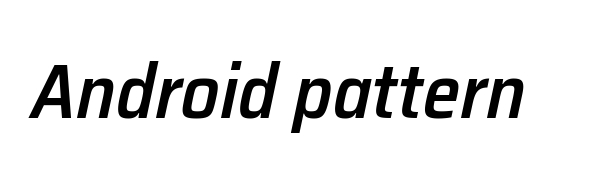
Does extra space separate the letters? No, they use regular spacing. Beneath every word, the page is bare. Compared with an ordinary text face, these strokes are moderately heavier — a semibold. These lines were composed using italics.
